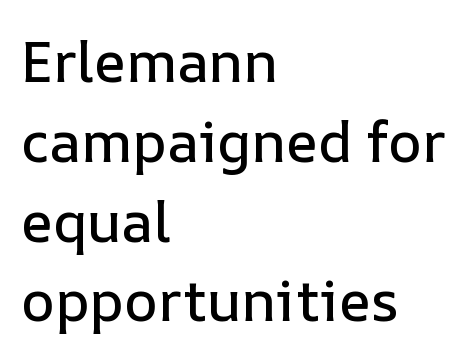
Q: Is the text italic (slanted)? A: No, it is upright.
Q: Is the text underlined? A: No.
Q: How is the paragraph aligned? A: Left-aligned.
Q: Is the spacing between letters normal or unusually wide? A: Normal.
Q: Is the spacing between lines tight, normal or loose? A: Normal.
Q: Width (condensed, normal, or wide)? A: Normal.
Q: Stroke contrast? A: Low.
Q: x-height? A: Medium.
Q: Monospaced? A: No.
